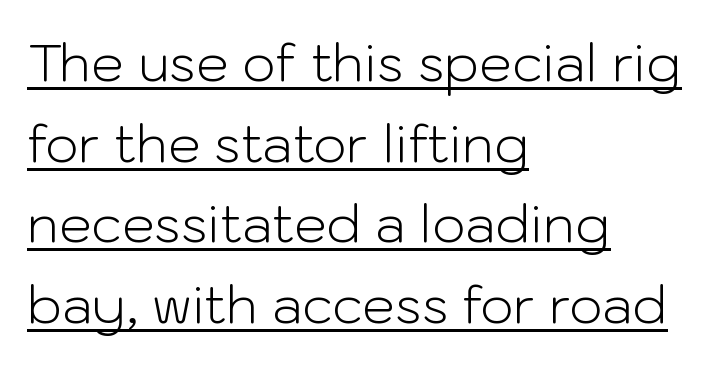
Q: Is the text bold? A: No.
Q: Is the text italic (slanted)? A: No, it is upright.
Q: Is the typeface a serif or a sans-serif typeface? A: Sans-serif.
Q: Is the text underlined? A: Yes.
Q: How is the paragraph aligned? A: Left-aligned.
Q: Is the spacing between letters normal or unusually wide? A: Normal.
Q: Is the spacing between lines tight, normal or loose? A: Normal.
Q: Width (condensed, normal, or wide)? A: Normal.
Q: Stroke contrast? A: Low.
Q: x-height? A: Medium.
Q: Monospaced? A: No.
